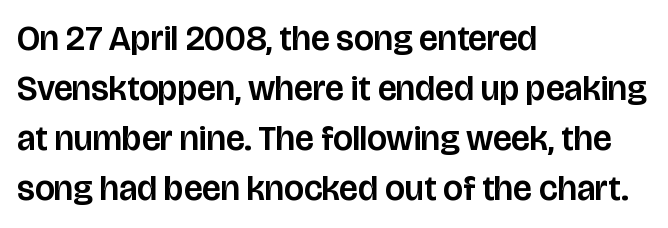
Check where the strokes stop: nothing finishes them off — pure sans. The setting favours the left margin, as ordinary paragraphs usually do. The space between consecutive lines is moderate. The line texture is even and compact thanks to regular tracking.
